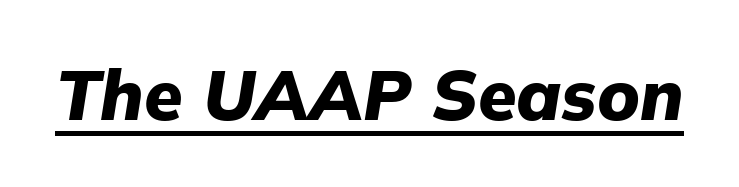
{"italic": "yes", "lean": "right", "slant_degrees": 9, "bold": "yes", "weight": "heavy", "width": "normal", "stroke_contrast": "low", "x_height": "medium", "monospaced": "no", "underline": "yes", "letter_spacing": "normal", "letter_spacing_em": 0.0, "glyph_px": 70}
